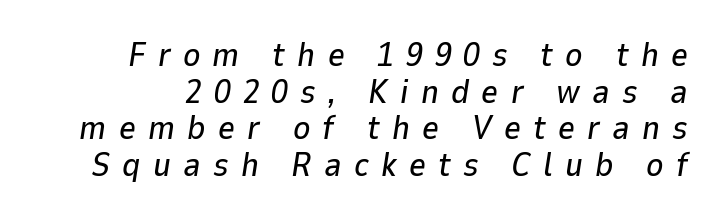
The image shows 33 px text type, italic (leaning right); set tight line spacing (1.11x), unusually wide letter spacing (+0.37 em), not underlined; low stroke contrast and a medium x-height.
